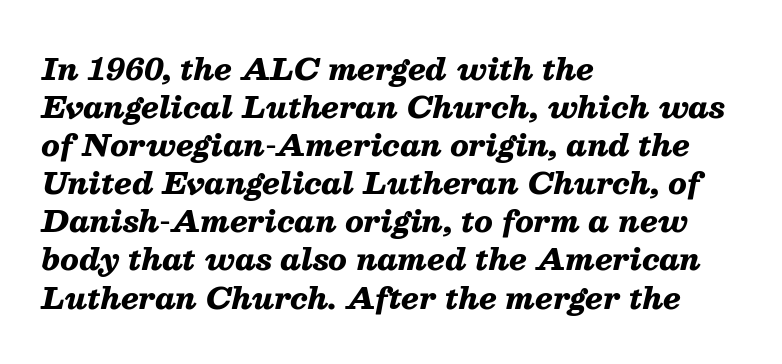
{"italic": "yes", "lean": "right", "slant_degrees": 13, "bold": "yes", "weight": "heavy", "width": "normal", "stroke_contrast": "medium", "x_height": "medium", "monospaced": "no", "underline": "no", "align": "left", "line_spacing": "normal", "line_spacing_ratio": 1.27, "letter_spacing": "normal", "letter_spacing_em": 0.0, "glyph_px": 30}
